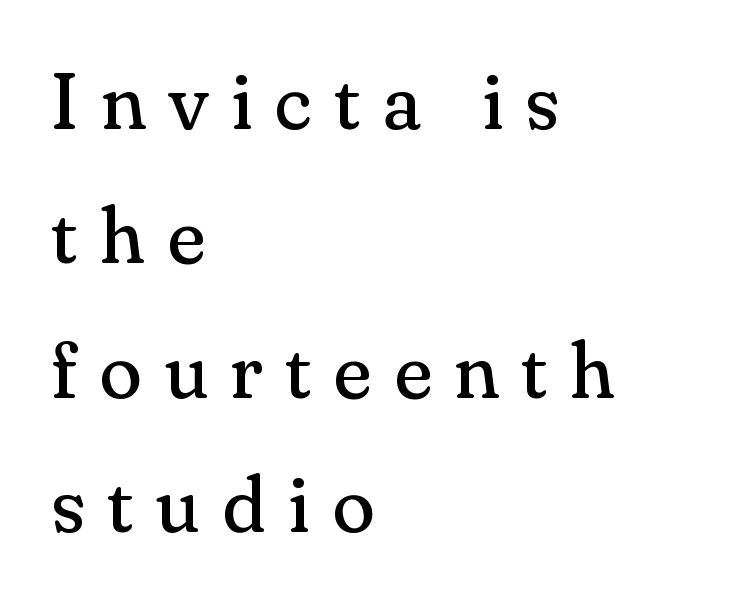
Q: Is the text bold? A: No.
Q: Is the text italic (slanted)? A: No, it is upright.
Q: Is the typeface a serif or a sans-serif typeface? A: Serif.
Q: Is the text underlined? A: No.
Q: How is the paragraph aligned? A: Left-aligned.
Q: Is the spacing between letters normal or unusually wide? A: Unusually wide.
Q: Is the spacing between lines tight, normal or loose? A: Normal.
Q: Width (condensed, normal, or wide)? A: Normal.
Q: Stroke contrast? A: Medium.
Q: x-height? A: Small.
Q: Monospaced? A: No.
